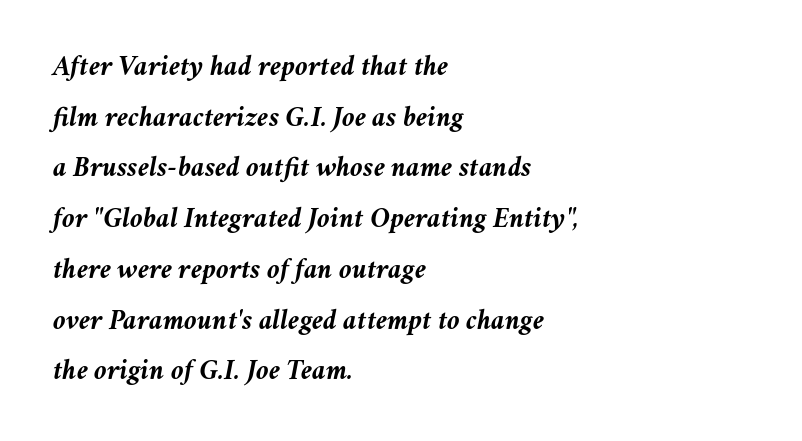
Q: Is the text bold? A: Yes.
Q: Is the text italic (slanted)? A: Yes, it leans right by about 11 degrees.
Q: Is the text underlined? A: No.
Q: How is the paragraph aligned? A: Left-aligned.
Q: Is the spacing between letters normal or unusually wide? A: Normal.
Q: Width (condensed, normal, or wide)? A: Normal.
Q: Stroke contrast? A: Medium.
Q: x-height? A: Medium.
Q: Monospaced? A: No.
